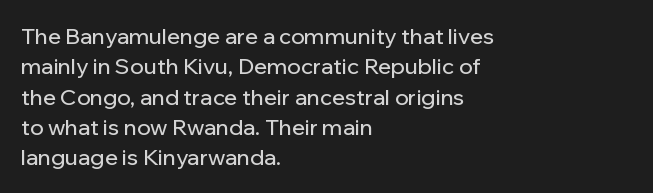
The image shows 22 px text type, upright; set left-aligned, normal line spacing (1.38x), normal letter spacing, not underlined.
